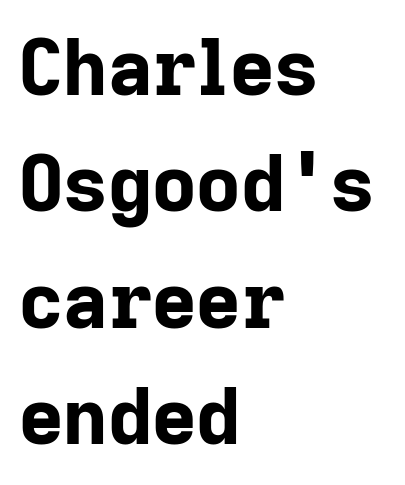
The image shows 77 px bold sans-serif type, upright; set left-aligned, normal line spacing (1.51x), normal letter spacing, not underlined; low stroke contrast and a medium x-height.
